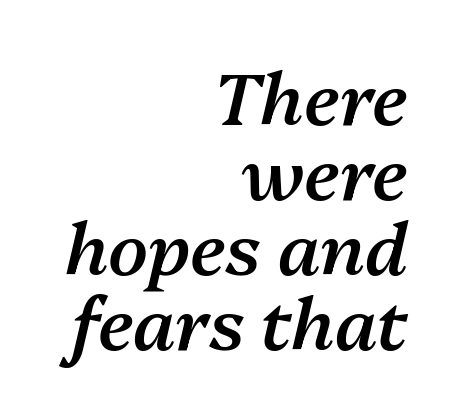
The image shows 72 px semibold type, italic (leaning right); set right-aligned, tight line spacing (1.04x), normal letter spacing, not underlined; medium stroke contrast and a medium x-height.
